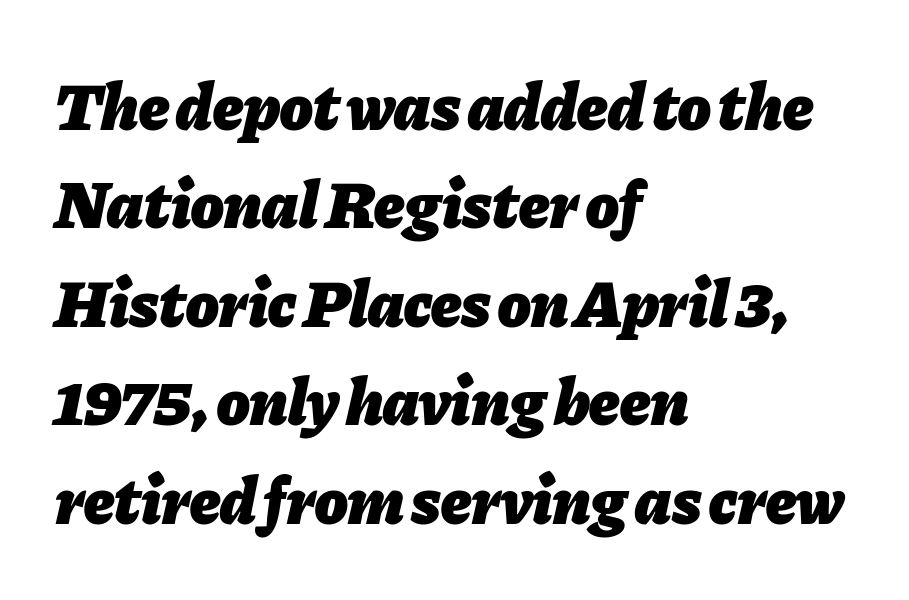
{"italic": "yes", "lean": "right", "slant_degrees": 11, "bold": "yes", "weight": "heavy", "width": "normal", "stroke_contrast": "low", "x_height": "medium", "monospaced": "no", "underline": "no", "align": "left", "line_spacing": "normal", "line_spacing_ratio": 1.47, "letter_spacing": "normal", "letter_spacing_em": 0.0, "glyph_px": 67}
